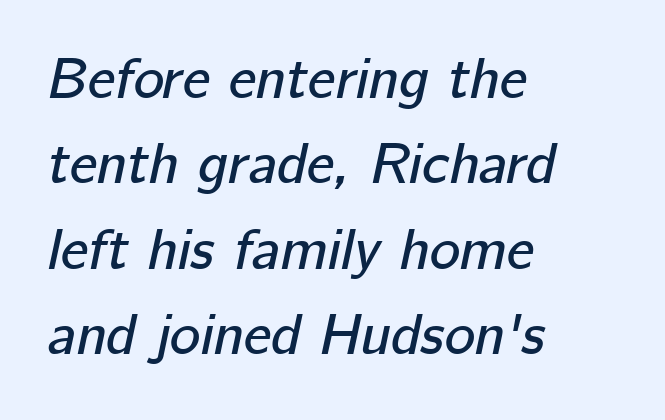
The image shows 58 px text type, italic (leaning right); set left-aligned, normal line spacing (1.47x), normal letter spacing, not underlined; low stroke contrast and a medium x-height.
